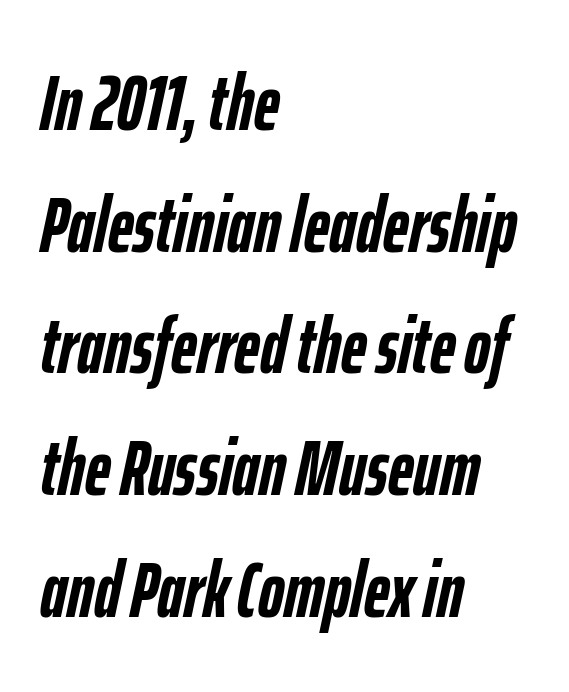
The rendering uses a moderate line-height, typical for paragraphs. A bare baseline throughout the passage. On the weight axis this lands at bold, roughly 700. It's the slanting kind of type. Leftover space on each line is placed entirely after the last word.
